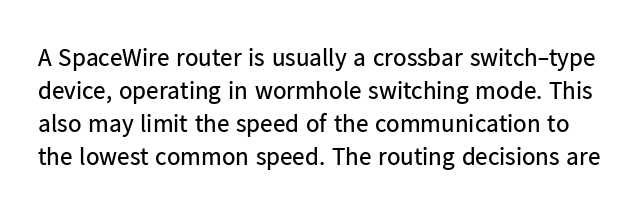
{"italic": "no", "bold": "no", "underline": "no", "line_spacing": "normal", "line_spacing_ratio": 1.32, "letter_spacing": "normal", "letter_spacing_em": 0.0, "glyph_px": 25}
